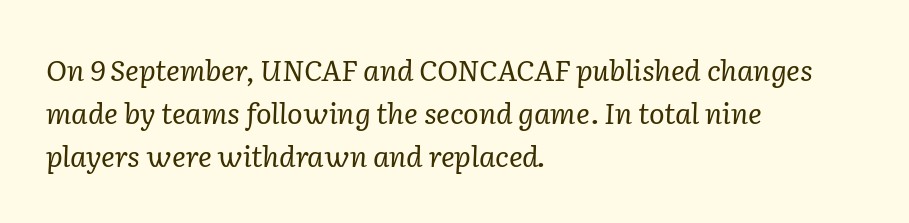
{"serif": "yes", "italic": "yes", "lean": "right", "slant_degrees": 2, "bold": "no", "weight": "regular", "width": "normal", "stroke_contrast": "low", "x_height": "medium", "monospaced": "no", "underline": "no", "align": "left", "line_spacing": "normal", "line_spacing_ratio": 1.49, "letter_spacing": "normal", "letter_spacing_em": 0.0, "glyph_px": 29}
